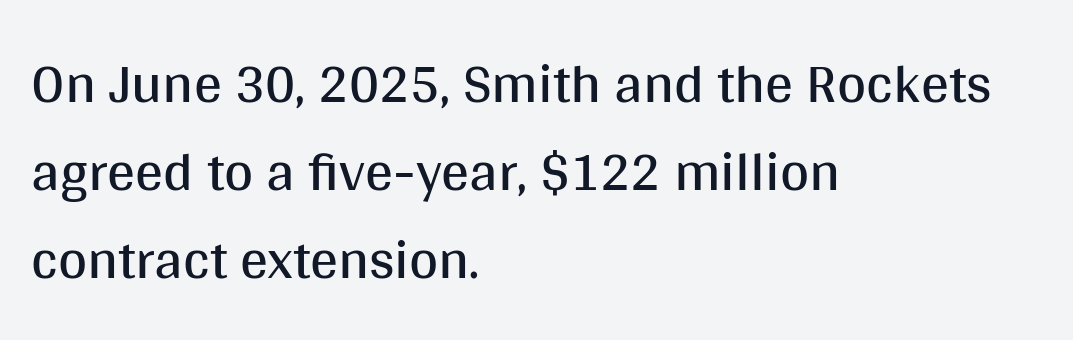
{"serif": "no", "italic": "no", "bold": "no", "weight": "regular", "width": "normal", "stroke_contrast": "medium", "x_height": "large", "monospaced": "no", "underline": "no", "align": "left", "line_spacing": "normal", "line_spacing_ratio": 1.57, "letter_spacing": "normal", "letter_spacing_em": 0.0, "glyph_px": 56}
